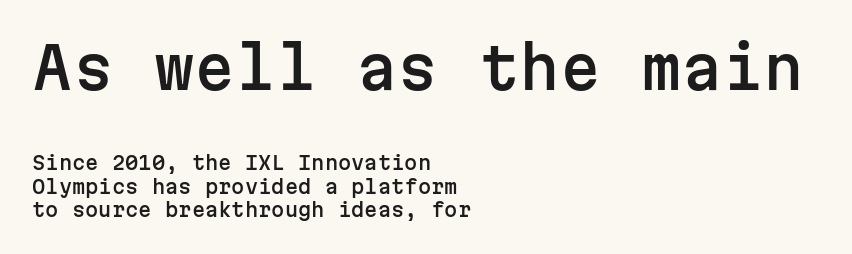
Q: Is the text italic (slanted)? A: No, it is upright.
Q: Is the typeface a serif or a sans-serif typeface? A: Sans-serif.
Q: Is the text underlined? A: No.
Q: How is the paragraph aligned? A: Left-aligned.
Q: Is the spacing between letters normal or unusually wide? A: Normal.
Q: Is the spacing between lines tight, normal or loose? A: Normal.
Q: Which block of text is set in a larger size, the first (top) or the second (bottom)? A: The first (top) one.
Q: Width (condensed, normal, or wide)? A: Normal.
Q: Stroke contrast? A: Low.
Q: x-height? A: Medium.
Q: Monospaced? A: Yes.
